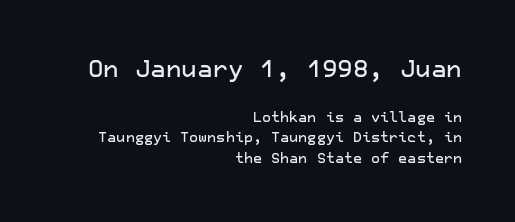
Standard letterfit; no display-style spreading of the glyphs. The specimen reads as upright at a glance. Summary of vertical rhythm: regular, with standard interline spacing. Unmarked baselines from the first word to the last.
